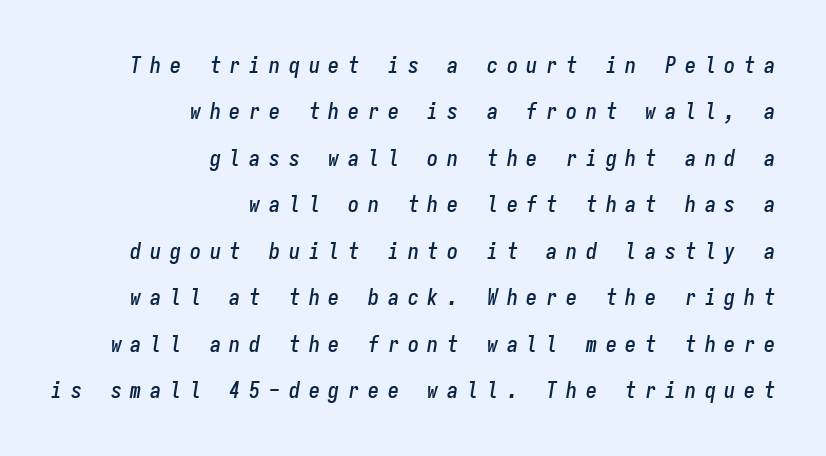
The image shows 22 px text type, italic (leaning right); set right-aligned, loose line spacing (2.11x), unusually wide letter spacing (+0.4 em), not underlined.
